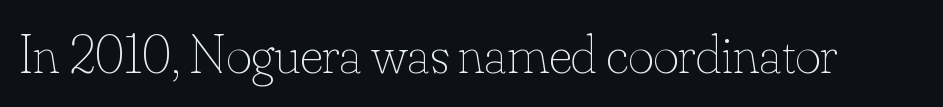
The image shows 55 px thin type, upright; set normal letter spacing, not underlined; low stroke contrast and a small x-height.
